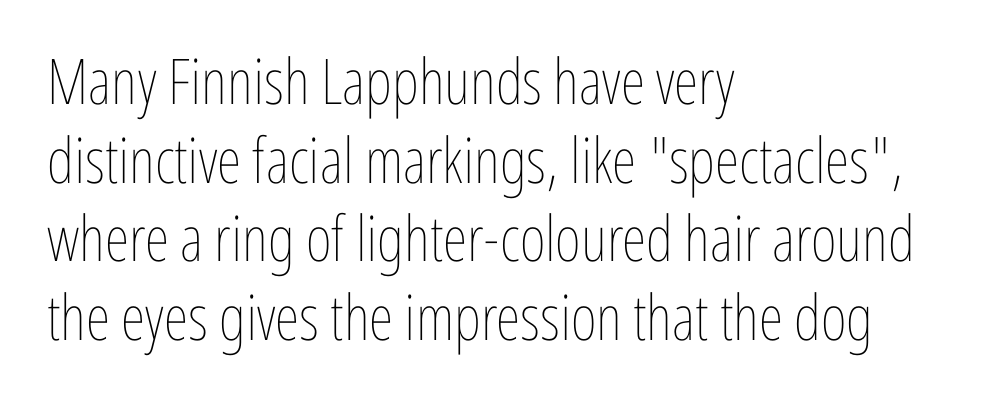
Q: Is the text bold? A: No.
Q: Is the text italic (slanted)? A: No, it is upright.
Q: Is the text underlined? A: No.
Q: How is the paragraph aligned? A: Left-aligned.
Q: Is the spacing between letters normal or unusually wide? A: Normal.
Q: Is the spacing between lines tight, normal or loose? A: Normal.
Q: Width (condensed, normal, or wide)? A: Condensed.
Q: Stroke contrast? A: Low.
Q: x-height? A: Medium.
Q: Monospaced? A: No.
